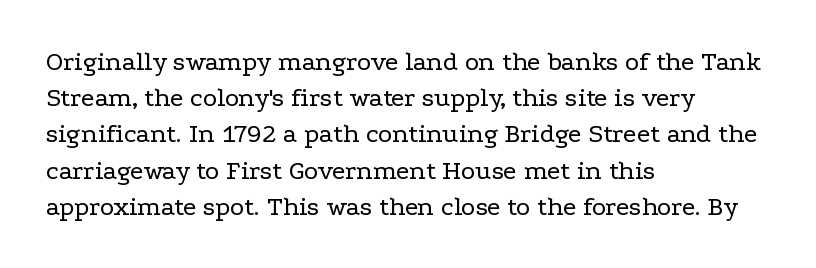
The image shows 27 px text type, upright; set left-aligned, normal line spacing (1.34x), normal letter spacing, not underlined.
